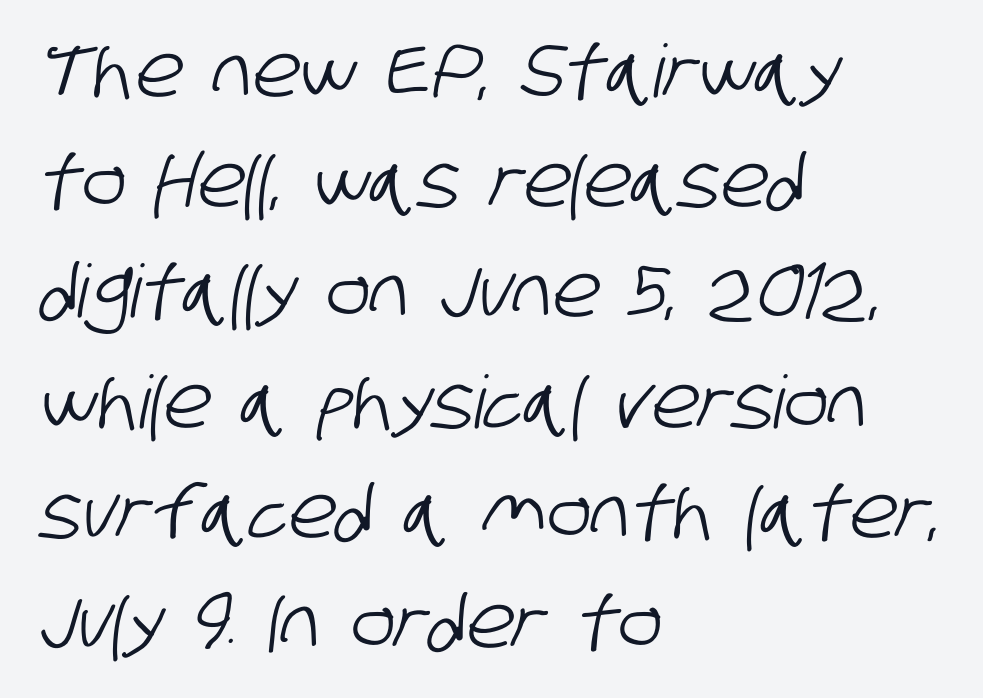
Q: Is the typeface a serif or a sans-serif typeface? A: Sans-serif.
Q: Is the text underlined? A: No.
Q: How is the paragraph aligned? A: Left-aligned.
Q: Is the spacing between letters normal or unusually wide? A: Normal.
Q: Is the spacing between lines tight, normal or loose? A: Normal.
Q: Width (condensed, normal, or wide)? A: Condensed.
Q: Stroke contrast? A: Low.
Q: x-height? A: Large.
Q: Monospaced? A: No.
